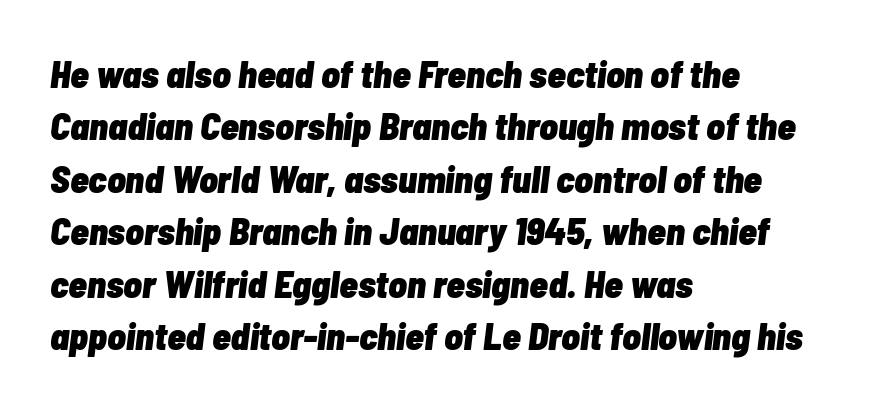
{"italic": "yes", "lean": "right", "slant_degrees": 7, "bold": "yes", "weight": "heavy", "width": "condensed", "stroke_contrast": "low", "x_height": "medium", "monospaced": "no", "underline": "no", "align": "left", "line_spacing": "normal", "line_spacing_ratio": 1.38, "letter_spacing": "normal", "letter_spacing_em": 0.0, "glyph_px": 38}
